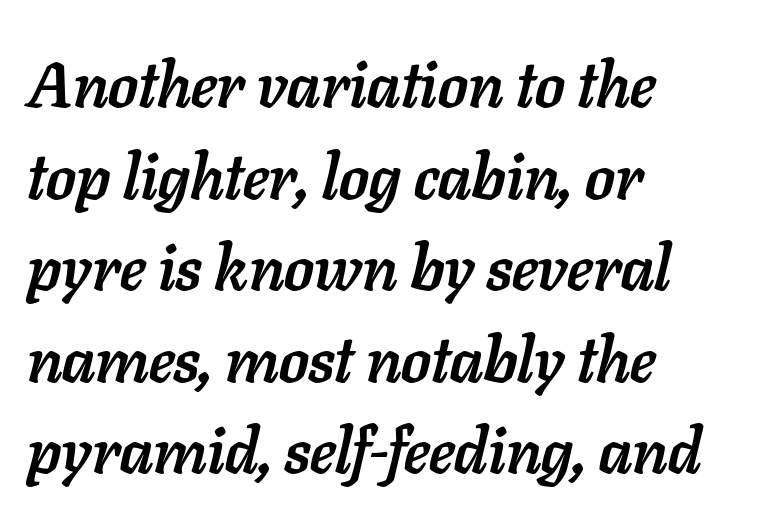
Q: Is the text bold? A: Yes.
Q: Is the text italic (slanted)? A: Yes, it leans right by about 11 degrees.
Q: Is the text underlined? A: No.
Q: How is the paragraph aligned? A: Left-aligned.
Q: Is the spacing between letters normal or unusually wide? A: Normal.
Q: Is the spacing between lines tight, normal or loose? A: Normal.
Q: Width (condensed, normal, or wide)? A: Normal.
Q: Stroke contrast? A: Low.
Q: x-height? A: Medium.
Q: Monospaced? A: No.
